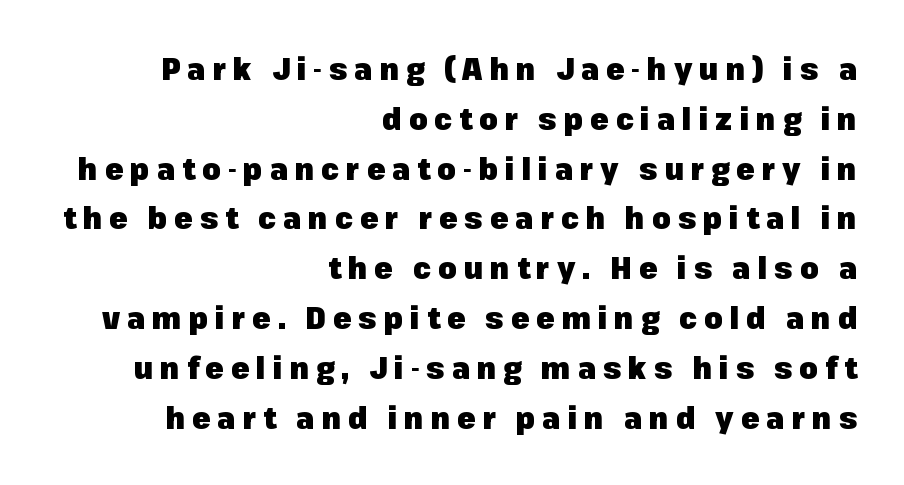
Words appear elongated and porous because spacing is wide. Looks like regular typesetting: each glyph gets only the width it needs. The face used here is a sans, in the tradition of grotesques and geometrics. The typesetter chose a ragged-left arrangement here. The foot of each line stays bare and open.
